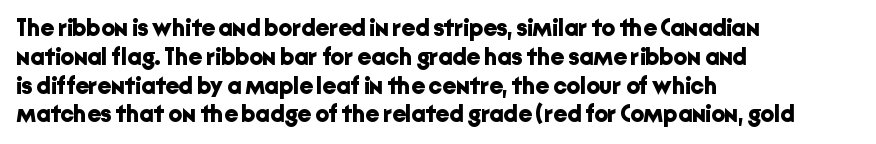
Q: Is the text bold? A: Yes.
Q: Is the text italic (slanted)? A: No, it is upright.
Q: Is the text underlined? A: No.
Q: How is the paragraph aligned? A: Left-aligned.
Q: Is the spacing between letters normal or unusually wide? A: Normal.
